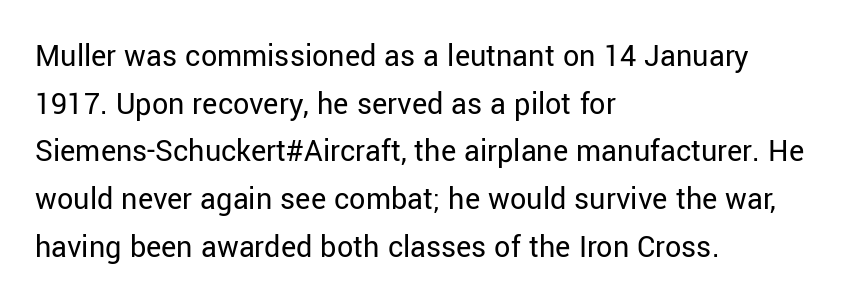
The image shows 32 px regular-weight sans-serif type, upright; set left-aligned, normal line spacing (1.49x), normal letter spacing, not underlined; low stroke contrast and a medium x-height.
